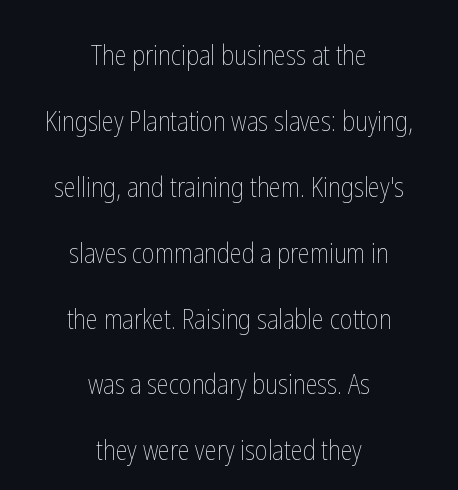
{"italic": "no", "bold": "no", "underline": "no", "align": "center", "line_spacing": "loose", "line_spacing_ratio": 2.44, "letter_spacing": "normal", "letter_spacing_em": 0.0, "glyph_px": 27}
